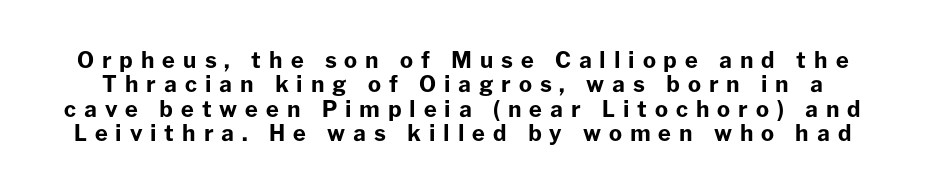
Q: Is the text bold? A: Yes.
Q: Is the text italic (slanted)? A: No, it is upright.
Q: Is the text underlined? A: No.
Q: Is the spacing between letters normal or unusually wide? A: Unusually wide.
Q: Is the spacing between lines tight, normal or loose? A: Tight.
